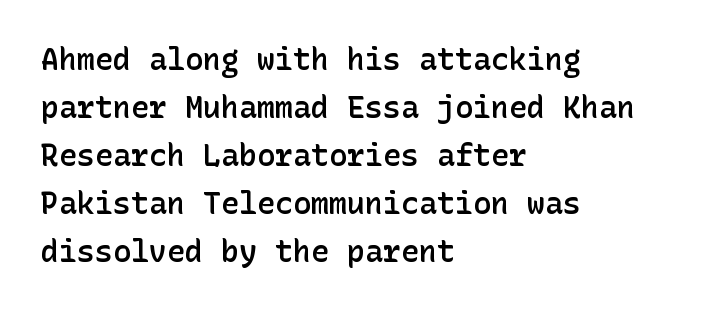
{"serif": "no", "italic": "no", "bold": "semi", "weight": "semibold", "width": "normal", "stroke_contrast": "low", "x_height": "medium", "underline": "no", "align": "left", "line_spacing": "normal", "line_spacing_ratio": 1.6, "letter_spacing": "normal", "letter_spacing_em": 0.0, "glyph_px": 30}
